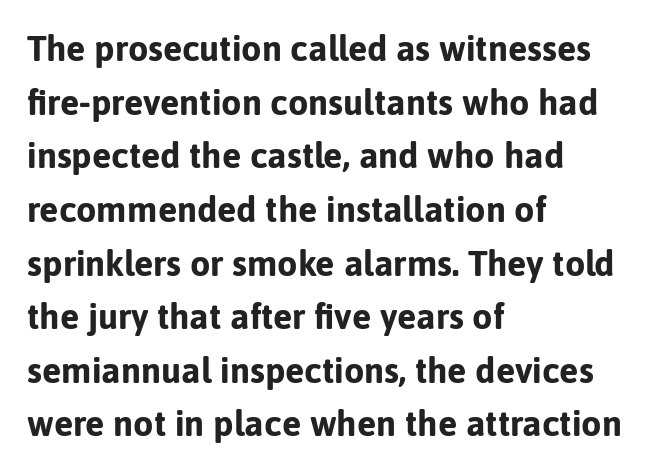
Q: Is the text bold? A: Yes.
Q: Is the text italic (slanted)? A: No, it is upright.
Q: Is the typeface a serif or a sans-serif typeface? A: Sans-serif.
Q: Is the text underlined? A: No.
Q: How is the paragraph aligned? A: Left-aligned.
Q: Is the spacing between letters normal or unusually wide? A: Normal.
Q: Is the spacing between lines tight, normal or loose? A: Normal.
Q: Width (condensed, normal, or wide)? A: Normal.
Q: Stroke contrast? A: Low.
Q: x-height? A: Medium.
Q: Monospaced? A: No.
